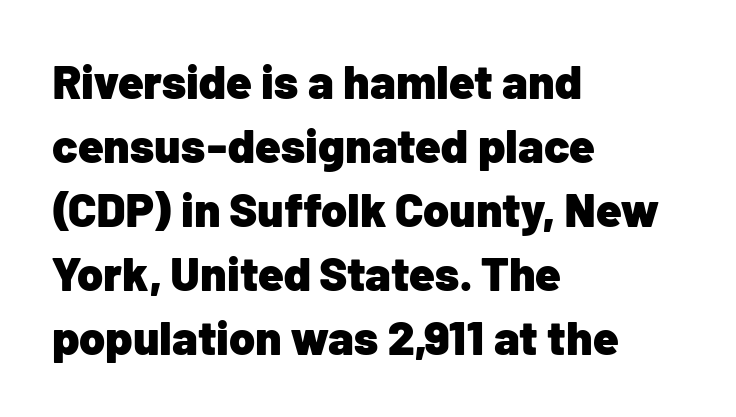
{"serif": "no", "italic": "no", "bold": "yes", "weight": "heavy", "width": "normal", "stroke_contrast": "low", "x_height": "medium", "monospaced": "no", "underline": "no", "align": "left", "line_spacing": "normal", "line_spacing_ratio": 1.36, "letter_spacing": "normal", "letter_spacing_em": 0.0, "glyph_px": 47}
